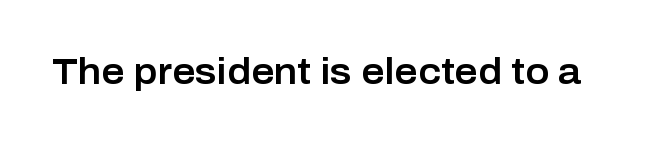
Q: Is the text italic (slanted)? A: No, it is upright.
Q: Is the typeface a serif or a sans-serif typeface? A: Sans-serif.
Q: Is the text underlined? A: No.
Q: Is the spacing between letters normal or unusually wide? A: Normal.
Q: Width (condensed, normal, or wide)? A: Normal.
Q: Stroke contrast? A: Low.
Q: x-height? A: Medium.
Q: Monospaced? A: No.
